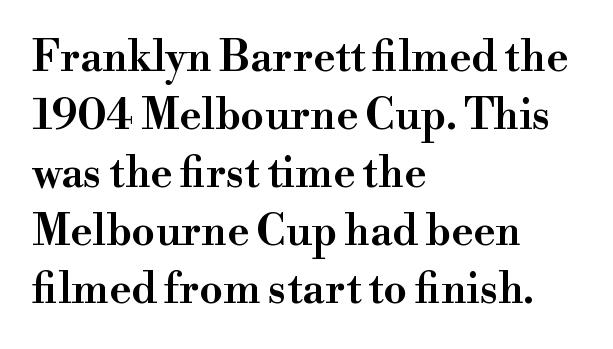
{"serif": "yes", "italic": "no", "width": "wide", "stroke_contrast": "high", "x_height": "small", "monospaced": "no", "underline": "no", "align": "left", "line_spacing": "normal", "line_spacing_ratio": 1.38, "letter_spacing": "normal", "letter_spacing_em": 0.0, "glyph_px": 42}
